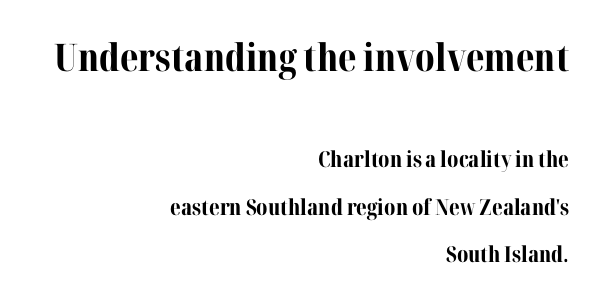
{"serif": "yes", "italic": "no", "bold": "yes", "weight": "bold", "width": "normal", "stroke_contrast": "medium", "x_height": "medium", "monospaced": "no", "underline": "no", "align": "right", "line_spacing": "loose", "line_spacing_ratio": 2.17, "letter_spacing": "normal", "letter_spacing_em": 0.0, "larger_block": "first", "size_ratio": 1.73, "glyph_px": 38}
